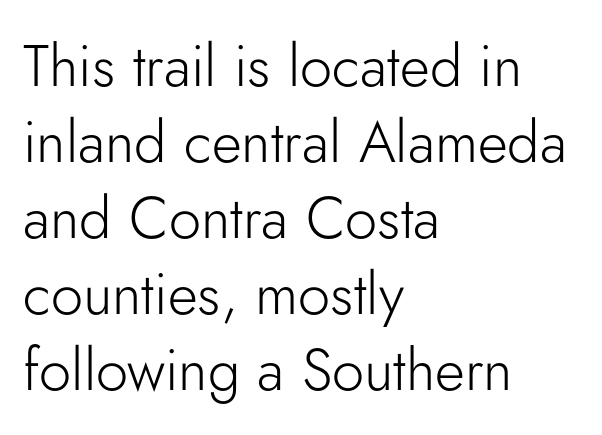
Q: Is the text bold? A: No.
Q: Is the text italic (slanted)? A: No, it is upright.
Q: Is the typeface a serif or a sans-serif typeface? A: Sans-serif.
Q: Is the text underlined? A: No.
Q: How is the paragraph aligned? A: Left-aligned.
Q: Is the spacing between letters normal or unusually wide? A: Normal.
Q: Is the spacing between lines tight, normal or loose? A: Normal.
Q: Width (condensed, normal, or wide)? A: Normal.
Q: Stroke contrast? A: Low.
Q: x-height? A: Small.
Q: Monospaced? A: No.
